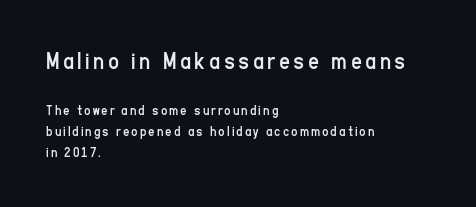
The type sits square on the baseline with zero lean. All the whitespace from short lines collects on the right. Decoration check: the copy has no underline. Two sizes are in play, and the larger belongs to the first block.
